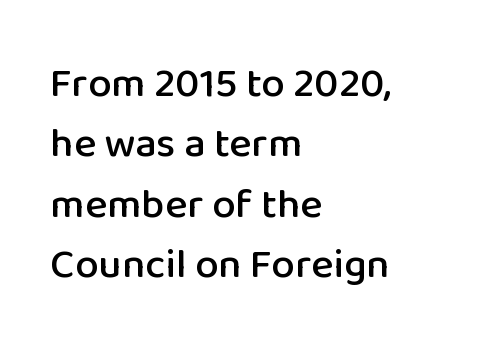
The image shows 42 px sans-serif type, upright; set left-aligned, normal line spacing (1.44x), normal letter spacing, not underlined; low stroke contrast and a medium x-height.
